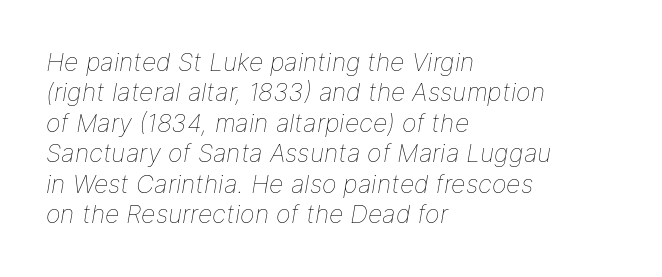
The image shows 25 px text type, italic (leaning right); set left-aligned, line spacing 1.22x, normal letter spacing, not underlined.
